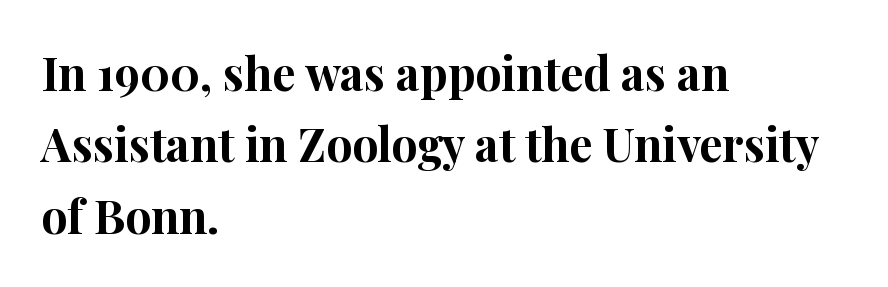
Q: Is the text bold? A: Yes.
Q: Is the text italic (slanted)? A: No, it is upright.
Q: Is the typeface a serif or a sans-serif typeface? A: Serif.
Q: Is the text underlined? A: No.
Q: How is the paragraph aligned? A: Left-aligned.
Q: Is the spacing between letters normal or unusually wide? A: Normal.
Q: Is the spacing between lines tight, normal or loose? A: Normal.
Q: Width (condensed, normal, or wide)? A: Normal.
Q: Stroke contrast? A: High.
Q: x-height? A: Medium.
Q: Monospaced? A: No.
